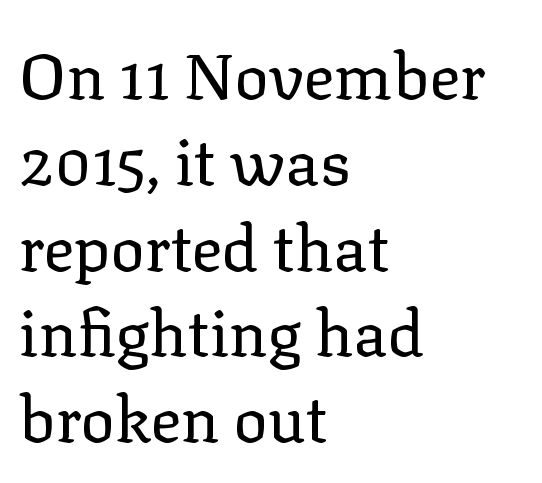
Q: Is the text bold? A: No.
Q: Is the text italic (slanted)? A: No, it is upright.
Q: Is the typeface a serif or a sans-serif typeface? A: Serif.
Q: Is the text underlined? A: No.
Q: How is the paragraph aligned? A: Left-aligned.
Q: Is the spacing between letters normal or unusually wide? A: Normal.
Q: Is the spacing between lines tight, normal or loose? A: Normal.
Q: Width (condensed, normal, or wide)? A: Normal.
Q: Stroke contrast? A: Low.
Q: x-height? A: Medium.
Q: Monospaced? A: No.
